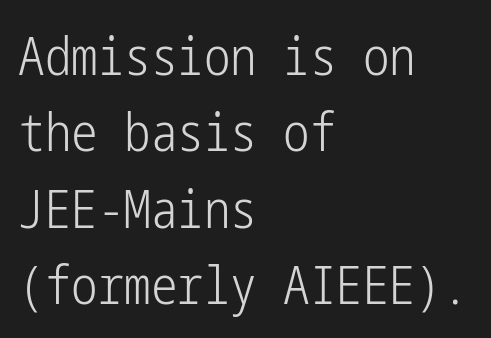
{"serif": "no", "italic": "no", "bold": "no", "weight": "light", "width": "condensed", "stroke_contrast": "low", "x_height": "medium", "underline": "no", "align": "left", "line_spacing": "normal", "line_spacing_ratio": 1.44, "letter_spacing": "normal", "letter_spacing_em": 0.0, "glyph_px": 53}
